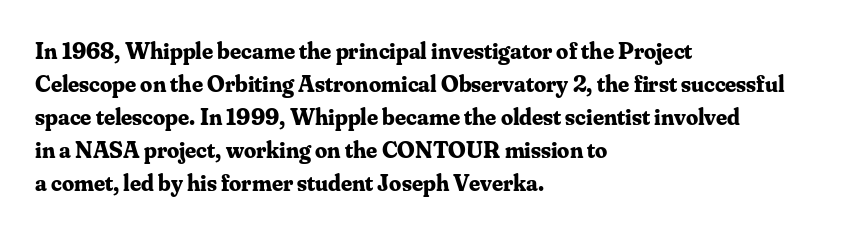
{"italic": "no", "bold": "yes", "underline": "no", "align": "left", "line_spacing": "normal", "line_spacing_ratio": 1.37, "letter_spacing": "normal", "letter_spacing_em": 0.0, "glyph_px": 24}
